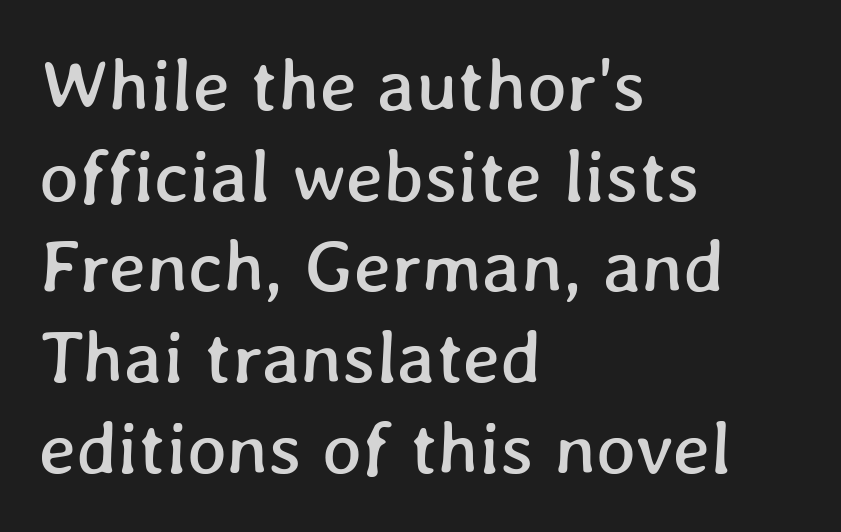
The area under the type is left untouched. The rendering keeps characters at their native spacing. This sample is left-justified, so line endings fall wherever the words run out. Character widths vary here, with narrow letters taking less room than wide ones.
